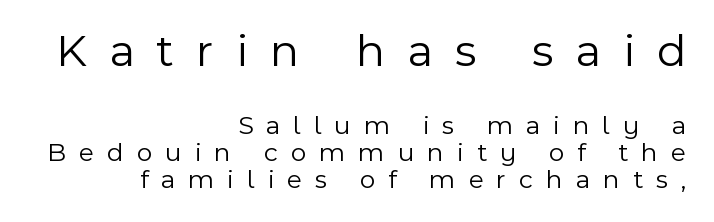
{"serif": "no", "italic": "no", "bold": "no", "weight": "light", "width": "normal", "x_height": "medium", "monospaced": "no", "underline": "no", "align": "right", "line_spacing": "tight", "line_spacing_ratio": 0.99, "letter_spacing": "wide", "letter_spacing_em": 0.48, "larger_block": "first", "size_ratio": 1.74, "glyph_px": 47}
